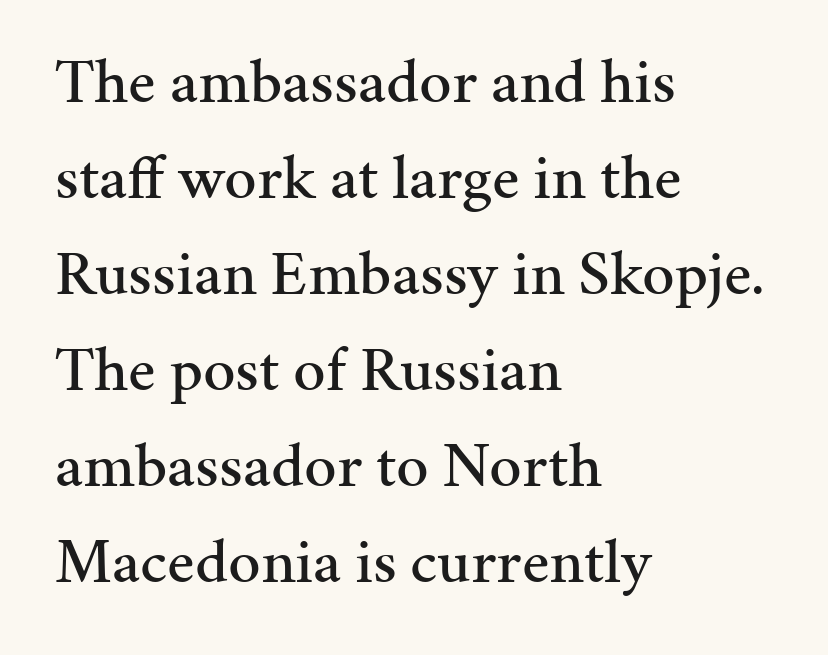
{"serif": "yes", "italic": "no", "width": "normal", "stroke_contrast": "medium", "x_height": "medium", "monospaced": "no", "underline": "no", "align": "left", "line_spacing": "normal", "line_spacing_ratio": 1.5, "letter_spacing": "normal", "letter_spacing_em": 0.0, "glyph_px": 64}
